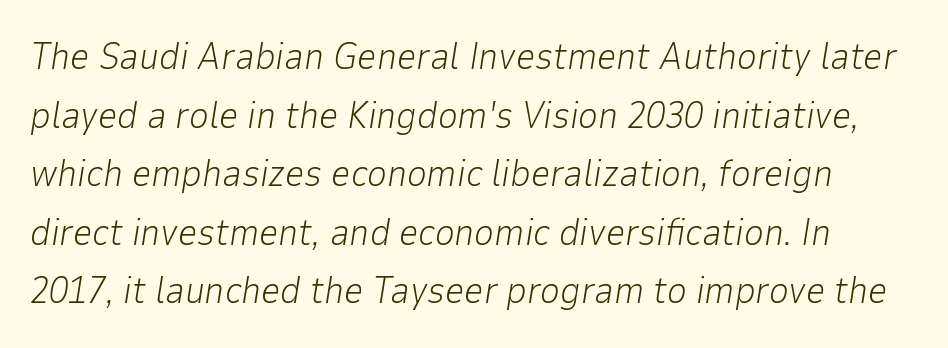
{"italic": "yes", "lean": "right", "slant_degrees": 9, "bold": "no", "weight": "light", "width": "normal", "stroke_contrast": "low", "x_height": "medium", "monospaced": "no", "underline": "no", "line_spacing": "normal", "line_spacing_ratio": 1.54, "letter_spacing": "normal", "letter_spacing_em": 0.0, "glyph_px": 38}
